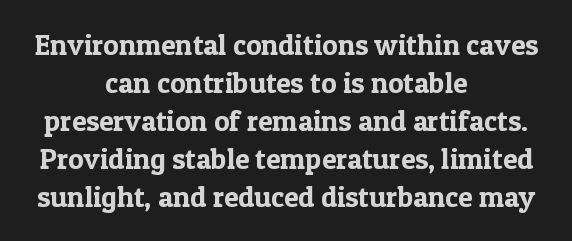
Q: Is the text italic (slanted)? A: No, it is upright.
Q: Is the typeface a serif or a sans-serif typeface? A: Serif.
Q: Is the text underlined? A: No.
Q: How is the paragraph aligned? A: Centered.
Q: Is the spacing between letters normal or unusually wide? A: Normal.
Q: Is the spacing between lines tight, normal or loose? A: Normal.
Q: Width (condensed, normal, or wide)? A: Normal.
Q: x-height? A: Medium.
Q: Monospaced? A: No.
